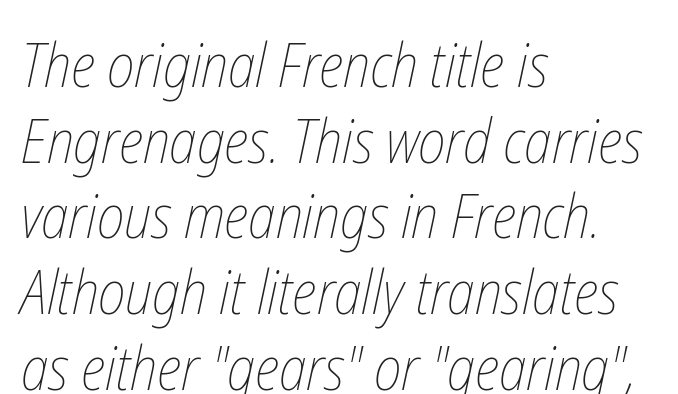
{"bold": "no", "weight": "thin", "width": "condensed", "stroke_contrast": "low", "x_height": "medium", "monospaced": "no", "underline": "no", "align": "left", "line_spacing_ratio": 1.24, "letter_spacing": "normal", "letter_spacing_em": 0.0, "glyph_px": 61}
